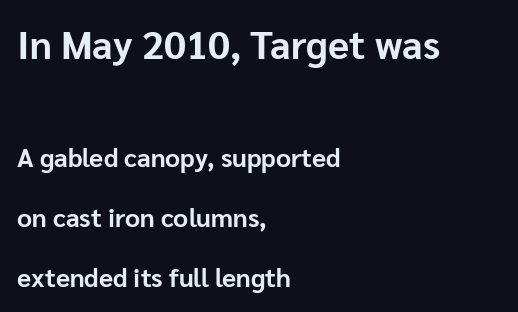
{"serif": "no", "italic": "no", "bold": "yes", "weight": "bold", "width": "normal", "stroke_contrast": "low", "x_height": "medium", "monospaced": "no", "underline": "no", "align": "left", "line_spacing": "loose", "line_spacing_ratio": 2.32, "letter_spacing": "normal", "letter_spacing_em": 0.0, "larger_block": "first", "size_ratio": 1.5, "glyph_px": 39}
